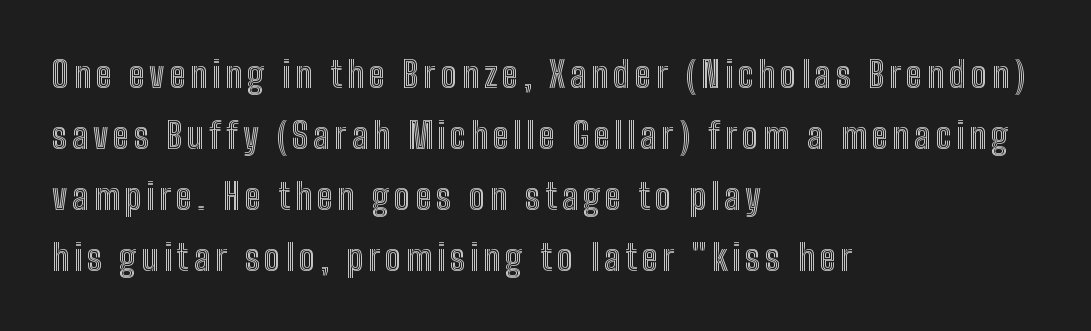
Q: Is the text italic (slanted)? A: No, it is upright.
Q: Is the text underlined? A: No.
Q: How is the paragraph aligned? A: Left-aligned.
Q: Is the spacing between lines tight, normal or loose? A: Normal.
Q: Width (condensed, normal, or wide)? A: Condensed.
Q: x-height? A: Medium.
Q: Monospaced? A: No.
